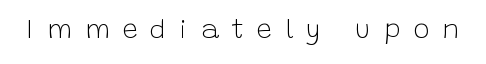
Q: Is the text bold? A: No.
Q: Is the text italic (slanted)? A: No, it is upright.
Q: Is the text underlined? A: No.
Q: Is the spacing between letters normal or unusually wide? A: Unusually wide.
